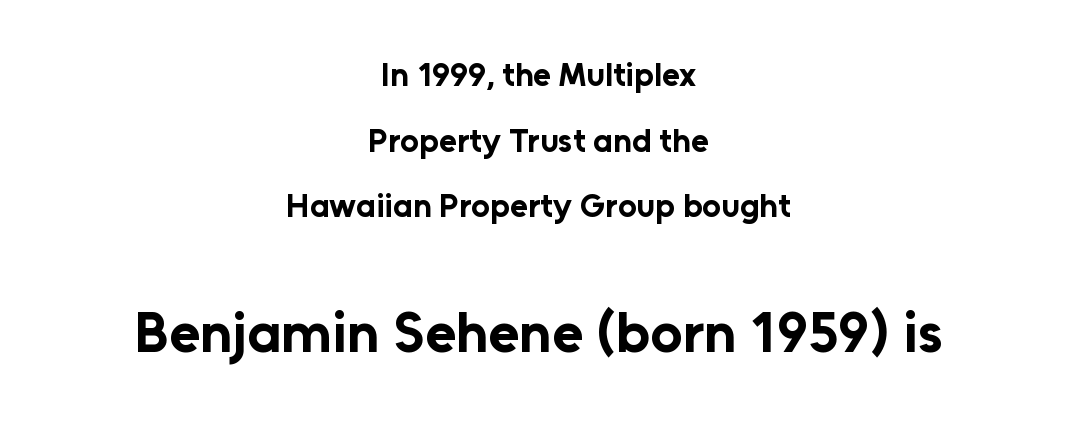
The compositor balanced each line on the midline. The strip under each line holds only bare page. Students, this is bold: see how much ink each stroke carries. Tracking value appears to be zero — textbook default spacing.
